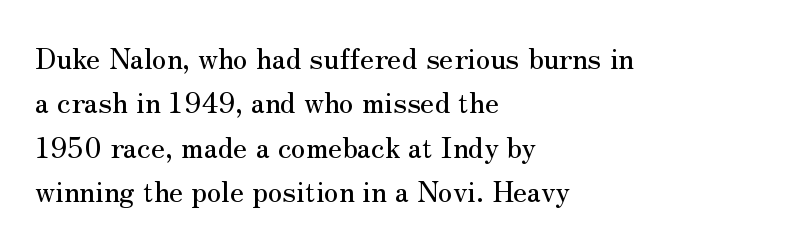
The image shows 29 px serif type, upright; set left-aligned, normal line spacing (1.53x), normal letter spacing, not underlined; medium stroke contrast and a small x-height.
